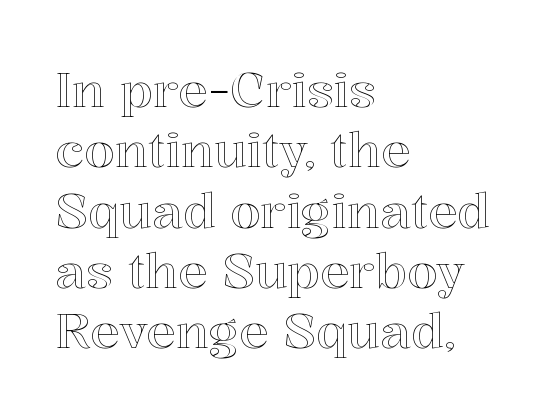
Q: Is the text italic (slanted)? A: No, it is upright.
Q: Is the text underlined? A: No.
Q: How is the paragraph aligned? A: Left-aligned.
Q: Is the spacing between letters normal or unusually wide? A: Normal.
Q: Width (condensed, normal, or wide)? A: Normal.
Q: x-height? A: Medium.
Q: Monospaced? A: No.
